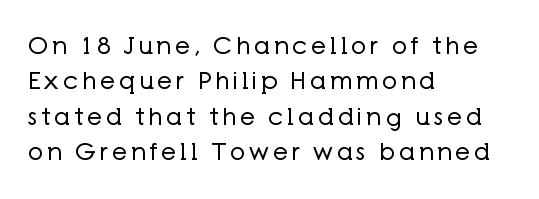
You can tell it's not italic because the verticals are truly vertical. Is the stroke heavy? The answer is a plain regular-or-lighter. Honestly, there is no underline to notice here at all. If you drew a ruler down the left edge, every line would touch it.
